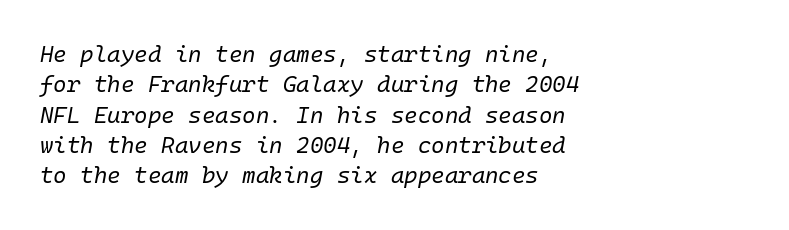
The image shows 23 px text type, italic (leaning right); set left-aligned, normal line spacing (1.32x), normal letter spacing, not underlined.
